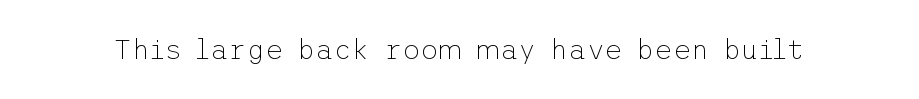
Q: Is the text bold? A: No.
Q: Is the text italic (slanted)? A: No, it is upright.
Q: Is the typeface a serif or a sans-serif typeface? A: Sans-serif.
Q: Is the text underlined? A: No.
Q: Is the spacing between letters normal or unusually wide? A: Normal.
Q: Width (condensed, normal, or wide)? A: Normal.
Q: Stroke contrast? A: Low.
Q: x-height? A: Medium.
